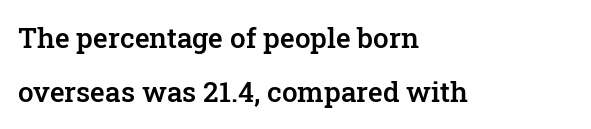
{"serif": "yes", "italic": "no", "bold": "semi", "weight": "semibold", "width": "normal", "stroke_contrast": "low", "x_height": "medium", "monospaced": "no", "underline": "no", "align": "left", "line_spacing": "loose", "line_spacing_ratio": 1.93, "letter_spacing": "normal", "letter_spacing_em": 0.0, "glyph_px": 28}
